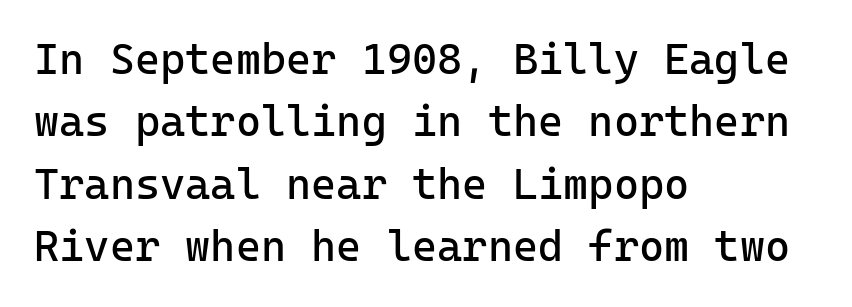
The image shows 43 px regular-weight sans-serif type, upright, monospaced; set left-aligned, normal line spacing (1.45x), normal letter spacing, not underlined; low stroke contrast and a medium x-height.
